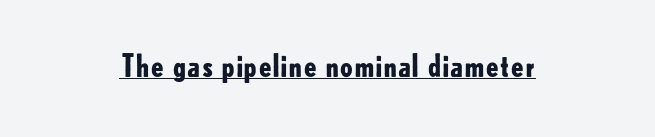
Letter spacing: default. Weight check: bold — yes, fully. Observe the absence of serifs on each vertical stroke in this sample. Note the varied advance widths — an 'i' is clearly narrower than an 'm'. Beneath each row of characters lies a ruled line.
